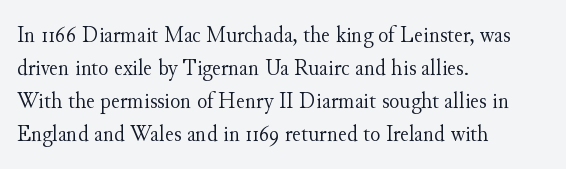
The image shows 24 px text type, upright; set left-aligned, normal line spacing (1.38x), normal letter spacing, not underlined.
